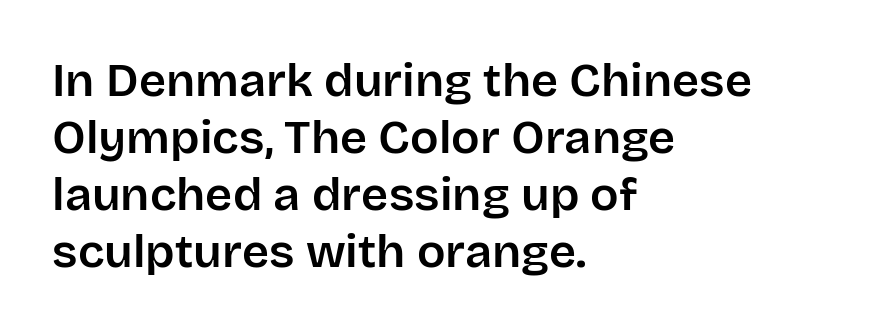
Q: Is the text italic (slanted)? A: No, it is upright.
Q: Is the typeface a serif or a sans-serif typeface? A: Sans-serif.
Q: Is the text underlined? A: No.
Q: How is the paragraph aligned? A: Left-aligned.
Q: Is the spacing between letters normal or unusually wide? A: Normal.
Q: Width (condensed, normal, or wide)? A: Normal.
Q: Stroke contrast? A: Low.
Q: x-height? A: Large.
Q: Monospaced? A: No.
